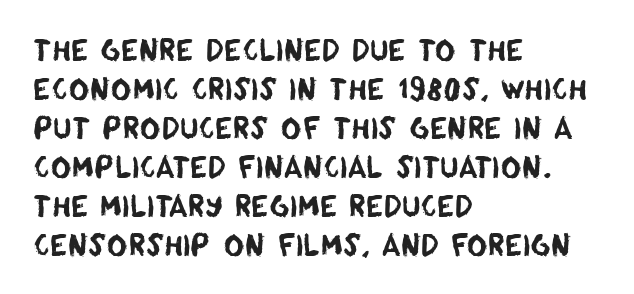
These lines sit exactly where default settings would place them. Where is the straight margin? On the left. Each word holds together tightly as a unit, with standard inter-letter gaps. Note the varied advance widths — an 'i' is clearly narrower than an 'm'. Glance below the letters and you will spot only blank space. This is sans-serif lettering, the kind often seen on screens and signage.
